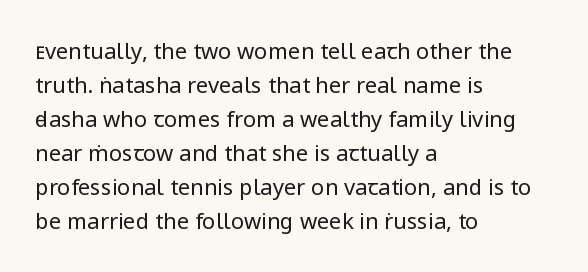
Caption: multi-line text, flush left, ragged right. Rendered with straight, roman letterforms. Beneath every word, the page is bare. Weight: not bold — regular or lighter. Nobody touched the tracking dial on this one. Vertically, the passage feels balanced, rows spaced as you'd expect.
